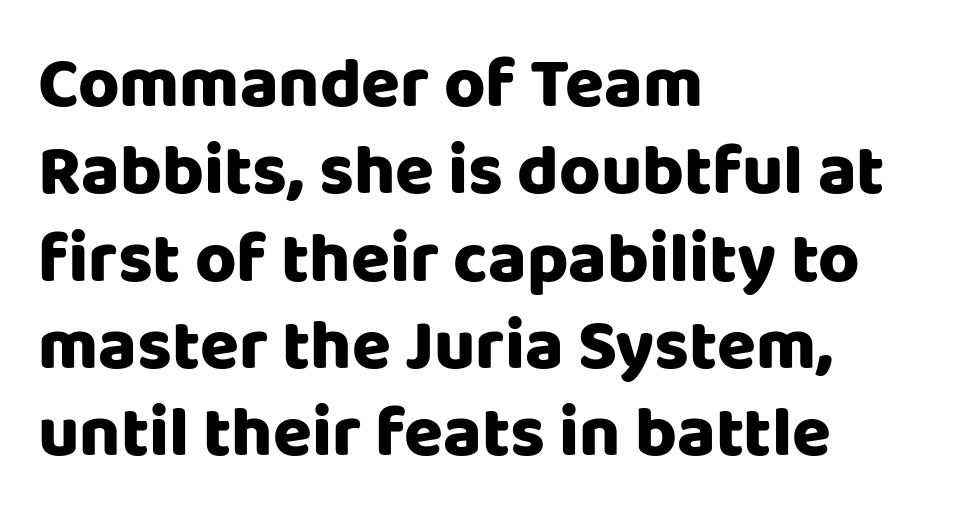
{"serif": "no", "italic": "no", "width": "normal", "stroke_contrast": "low", "x_height": "large", "monospaced": "no", "underline": "no", "align": "left", "line_spacing_ratio": 1.23, "letter_spacing": "normal", "letter_spacing_em": 0.0, "glyph_px": 71}
